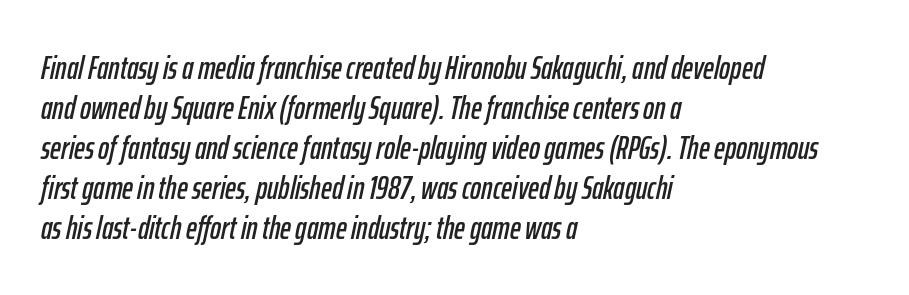
The image shows 33 px condensed type, italic (leaning right); set left-aligned, line spacing 1.21x, normal letter spacing, not underlined; low stroke contrast and a medium x-height.
